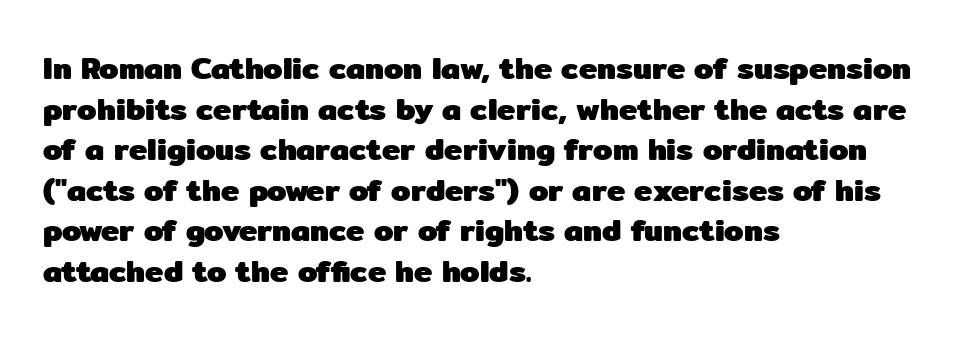
{"serif": "no", "italic": "no", "bold": "yes", "weight": "heavy", "width": "normal", "stroke_contrast": "low", "x_height": "medium", "monospaced": "no", "underline": "no", "align": "left", "line_spacing": "normal", "line_spacing_ratio": 1.31, "letter_spacing": "normal", "letter_spacing_em": 0.0, "glyph_px": 31}
